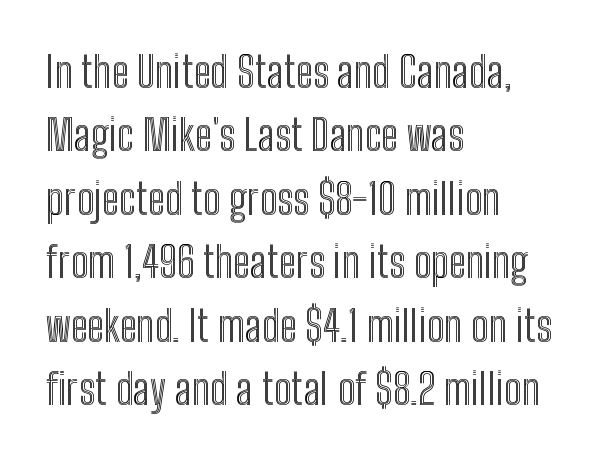
Q: Is the text italic (slanted)? A: No, it is upright.
Q: Is the text underlined? A: No.
Q: How is the paragraph aligned? A: Left-aligned.
Q: Is the spacing between letters normal or unusually wide? A: Normal.
Q: Is the spacing between lines tight, normal or loose? A: Normal.
Q: Width (condensed, normal, or wide)? A: Condensed.
Q: x-height? A: Medium.
Q: Monospaced? A: No.
